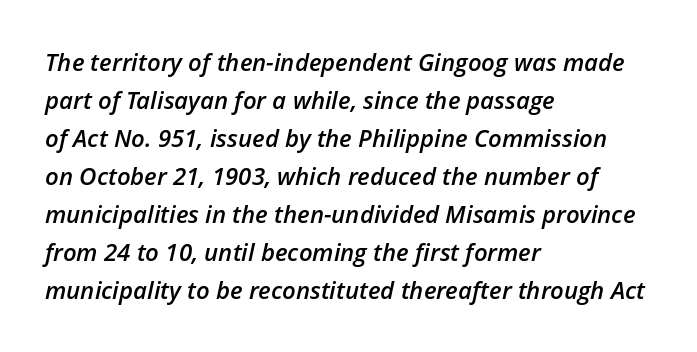
{"italic": "yes", "lean": "right", "slant_degrees": 12, "bold": "semi", "underline": "no", "align": "left", "line_spacing": "normal", "line_spacing_ratio": 1.58, "letter_spacing": "normal", "letter_spacing_em": 0.0, "glyph_px": 24}
